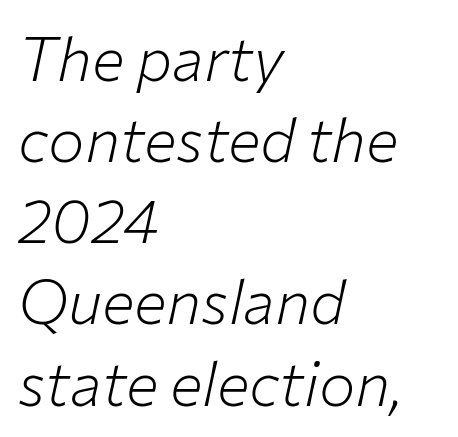
Q: Is the text bold? A: No.
Q: Is the text italic (slanted)? A: Yes, it leans right by about 12 degrees.
Q: Is the text underlined? A: No.
Q: How is the paragraph aligned? A: Left-aligned.
Q: Is the spacing between letters normal or unusually wide? A: Normal.
Q: Is the spacing between lines tight, normal or loose? A: Normal.
Q: Width (condensed, normal, or wide)? A: Normal.
Q: Stroke contrast? A: Low.
Q: x-height? A: Medium.
Q: Monospaced? A: No.
